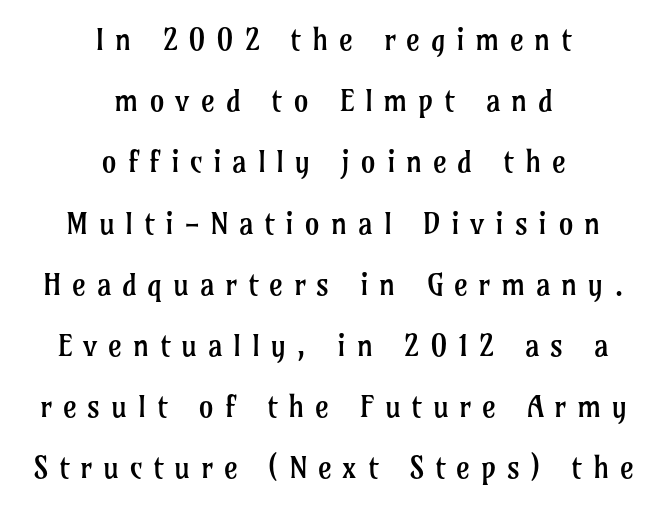
{"serif": "yes", "italic": "no", "bold": "no", "weight": "regular", "width": "normal", "stroke_contrast": "low", "x_height": "medium", "monospaced": "no", "underline": "no", "align": "center", "line_spacing": "loose", "line_spacing_ratio": 2.04, "letter_spacing": "wide", "letter_spacing_em": 0.35, "glyph_px": 30}
